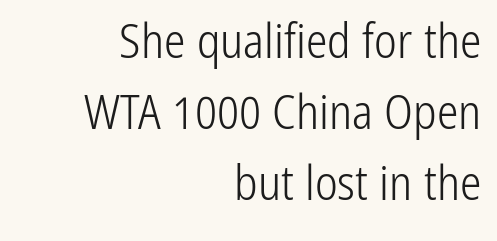
The axis of the letterforms is exactly vertical. Do the characters align in a grid? No, the font is proportional. Weight: regular or lighter. Default kerning and tracking; the words read as compact shapes. Compared with typical paragraphs, the rows here are spaced about the same. This sample is right-justified, so line beginnings fall wherever the words allow.
